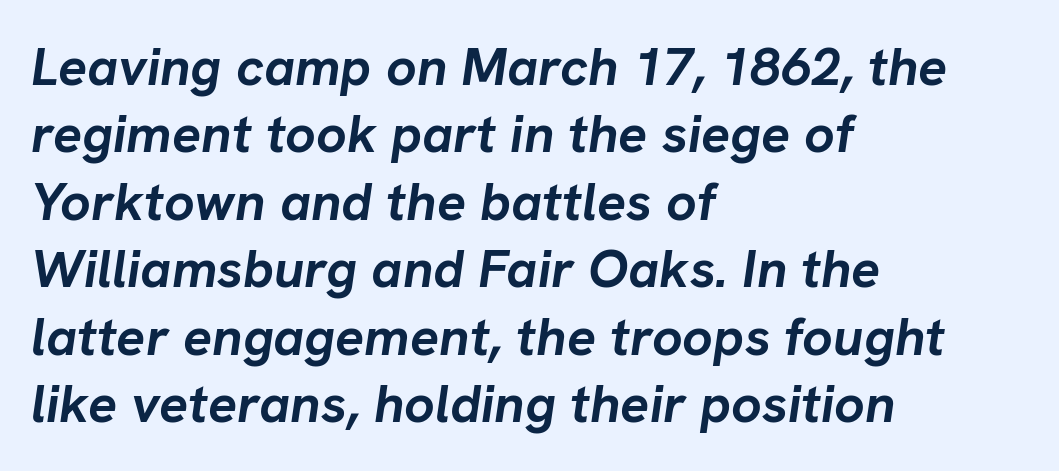
Q: Is the text bold? A: Yes.
Q: Is the text italic (slanted)? A: Yes, it leans right by about 8 degrees.
Q: Is the text underlined? A: No.
Q: How is the paragraph aligned? A: Left-aligned.
Q: Is the spacing between letters normal or unusually wide? A: Normal.
Q: Is the spacing between lines tight, normal or loose? A: Normal.
Q: Width (condensed, normal, or wide)? A: Normal.
Q: Stroke contrast? A: Low.
Q: x-height? A: Medium.
Q: Monospaced? A: No.
